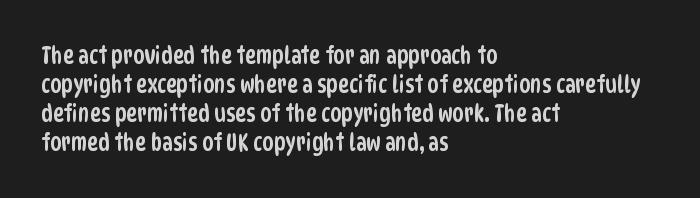
Glyph-to-glyph distance matches everyday printed text. Short and long lines alike share a common starting point at left. Check the space under the baseline: it is left empty. These lines sit exactly where default settings would place them.
